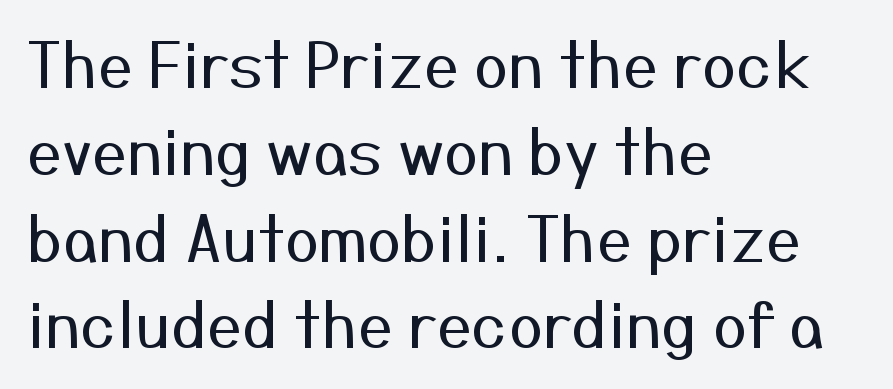
Q: Is the text bold? A: No.
Q: Is the text italic (slanted)? A: No, it is upright.
Q: Is the typeface a serif or a sans-serif typeface? A: Sans-serif.
Q: Is the text underlined? A: No.
Q: How is the paragraph aligned? A: Left-aligned.
Q: Is the spacing between letters normal or unusually wide? A: Normal.
Q: Is the spacing between lines tight, normal or loose? A: Normal.
Q: Width (condensed, normal, or wide)? A: Normal.
Q: Stroke contrast? A: Medium.
Q: x-height? A: Medium.
Q: Monospaced? A: No.
